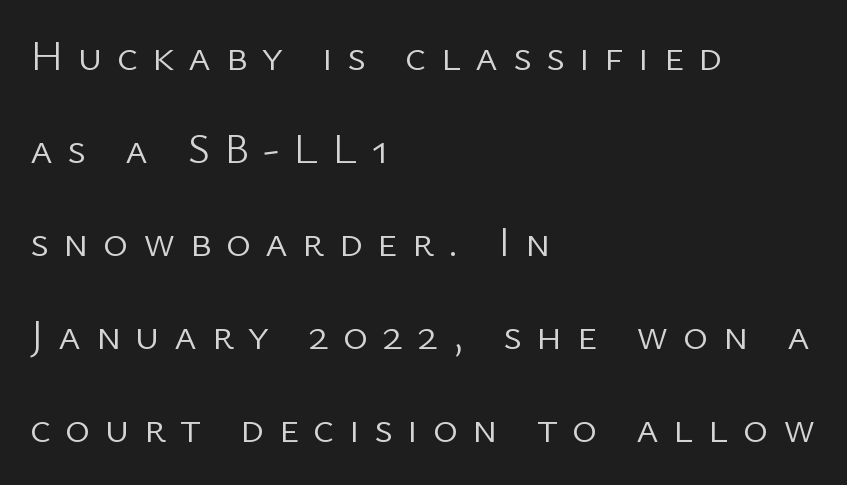
Q: Is the text bold? A: No.
Q: Is the text italic (slanted)? A: No, it is upright.
Q: Is the typeface a serif or a sans-serif typeface? A: Sans-serif.
Q: Is the text underlined? A: No.
Q: How is the paragraph aligned? A: Left-aligned.
Q: Is the spacing between letters normal or unusually wide? A: Unusually wide.
Q: Is the spacing between lines tight, normal or loose? A: Loose.
Q: Width (condensed, normal, or wide)? A: Normal.
Q: Stroke contrast? A: Low.
Q: x-height? A: Medium.
Q: Monospaced? A: No.
